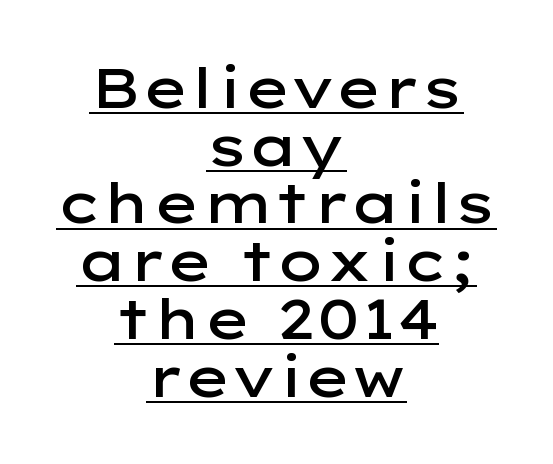
Q: Is the text bold? A: Semi-bold.
Q: Is the text italic (slanted)? A: No, it is upright.
Q: Is the typeface a serif or a sans-serif typeface? A: Sans-serif.
Q: Is the text underlined? A: Yes.
Q: How is the paragraph aligned? A: Centered.
Q: Is the spacing between letters normal or unusually wide? A: Normal.
Q: Is the spacing between lines tight, normal or loose? A: Tight.
Q: Width (condensed, normal, or wide)? A: Wide.
Q: Stroke contrast? A: Low.
Q: x-height? A: Medium.
Q: Monospaced? A: No.
